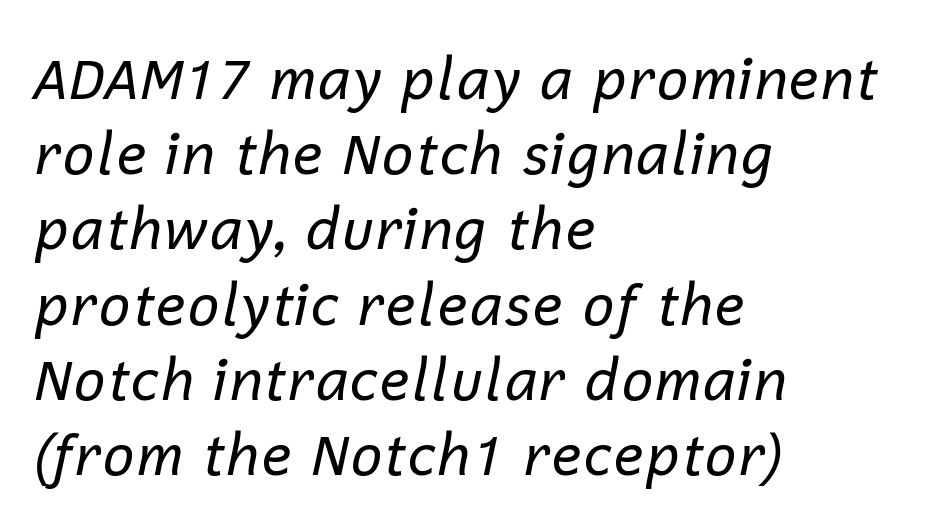
The image shows 57 px regular-weight type, italic (leaning right); set left-aligned, normal line spacing (1.32x), normal letter spacing, not underlined; low stroke contrast and a medium x-height.
